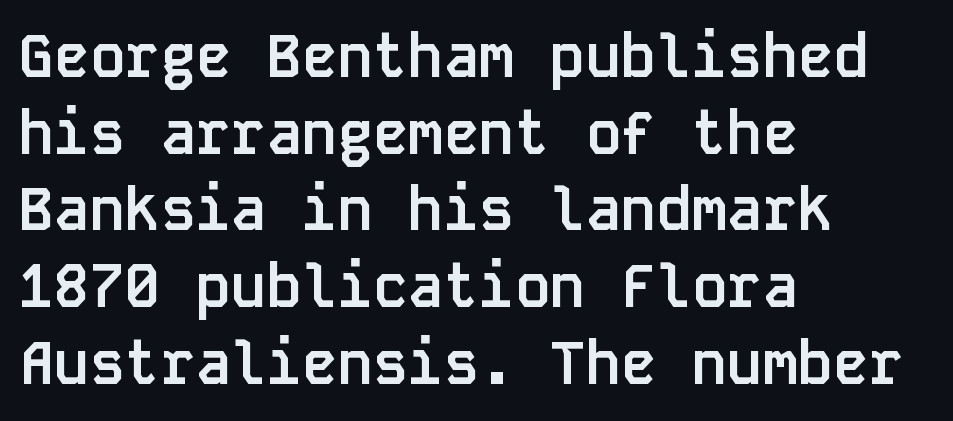
The rows are spaced the way most documents space them. Just letters on the line, the space beneath them empty. The font's upright variant was chosen for this text. Every character here occupies the same horizontal width, giving the sample a typewriter-like rhythm.
